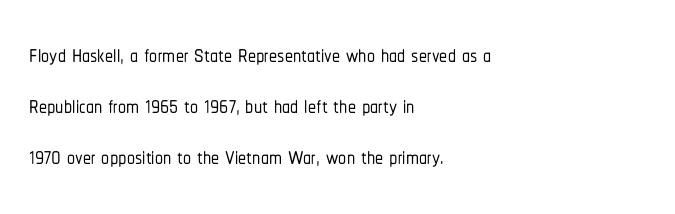
The image shows 32 px condensed sans-serif type, upright; set left-aligned, normal line spacing (1.6x), normal letter spacing, not underlined; low stroke contrast and a medium x-height.
